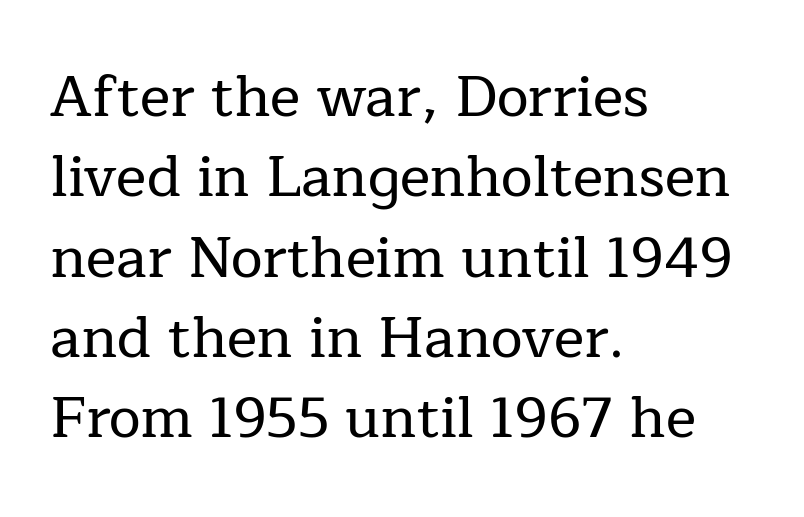
{"serif": "yes", "italic": "no", "width": "normal", "stroke_contrast": "low", "x_height": "medium", "monospaced": "no", "underline": "no", "align": "left", "line_spacing": "normal", "line_spacing_ratio": 1.41, "letter_spacing": "normal", "letter_spacing_em": 0.0, "glyph_px": 57}
